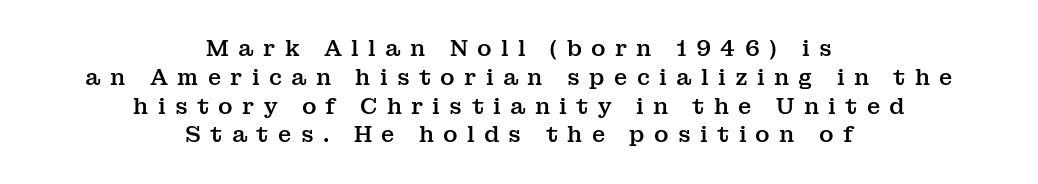
Q: Is the text italic (slanted)? A: No, it is upright.
Q: Is the text underlined? A: No.
Q: How is the paragraph aligned? A: Centered.
Q: Is the spacing between letters normal or unusually wide? A: Unusually wide.
Q: Is the spacing between lines tight, normal or loose? A: Normal.
